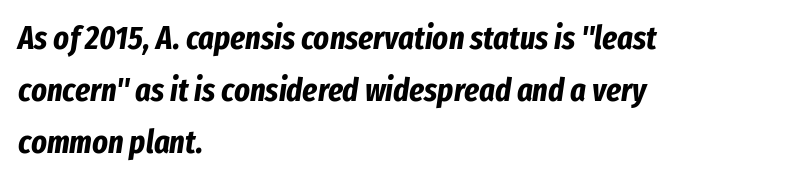
This sample has the flowing, uneven cadence of proportional lettering. Vertical spacing — default. An italicized treatment has been applied to the whole sample. Heavy, bold letterforms. The rag falls on the right side of this text block. Here the glyphs are tracked normally, forming tight word shapes.
